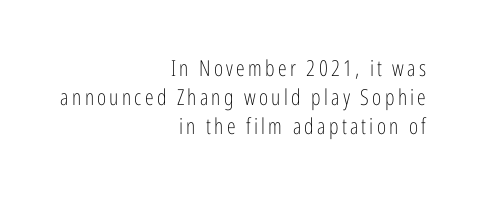
The image shows 22 px text type, upright; set right-aligned, normal line spacing (1.31x), not underlined.
